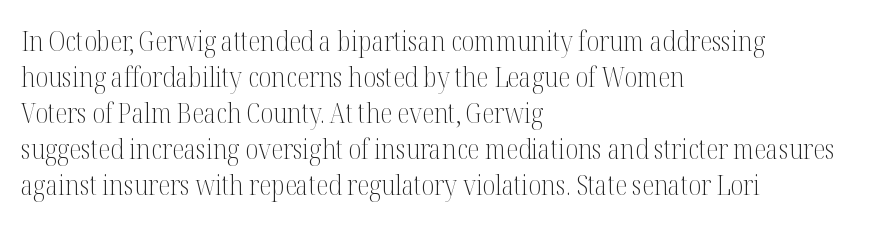
Q: Is the text bold? A: No.
Q: Is the text italic (slanted)? A: No, it is upright.
Q: Is the typeface a serif or a sans-serif typeface? A: Serif.
Q: Is the text underlined? A: No.
Q: How is the paragraph aligned? A: Left-aligned.
Q: Is the spacing between letters normal or unusually wide? A: Normal.
Q: Is the spacing between lines tight, normal or loose? A: Normal.
Q: Width (condensed, normal, or wide)? A: Condensed.
Q: Stroke contrast? A: Medium.
Q: x-height? A: Medium.
Q: Monospaced? A: No.
